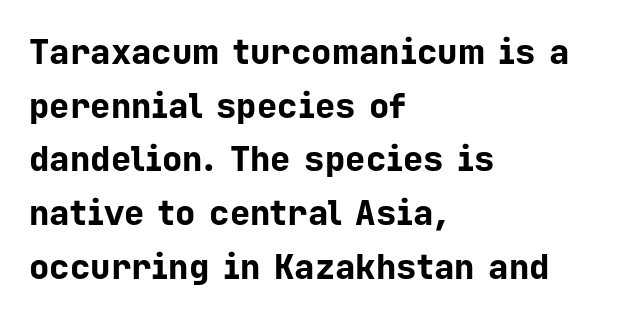
This sample is left-justified, so line endings fall wherever the words run out. Between one letter and the next there's only the usual sliver of space. The gap between lines stays unmarked. Spacing verdict: monospaced, one width for all characters.
